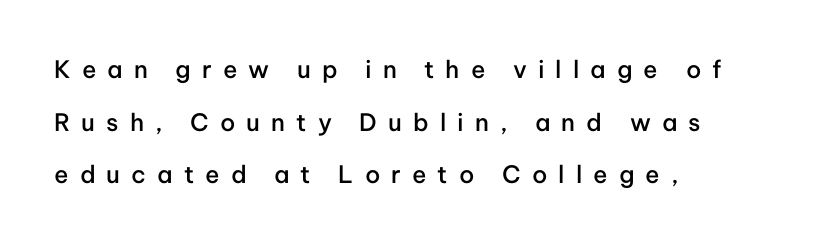
{"italic": "no", "bold": "semi", "underline": "no", "align": "left", "line_spacing": "loose", "line_spacing_ratio": 2.19, "letter_spacing": "wide", "letter_spacing_em": 0.46, "glyph_px": 24}
